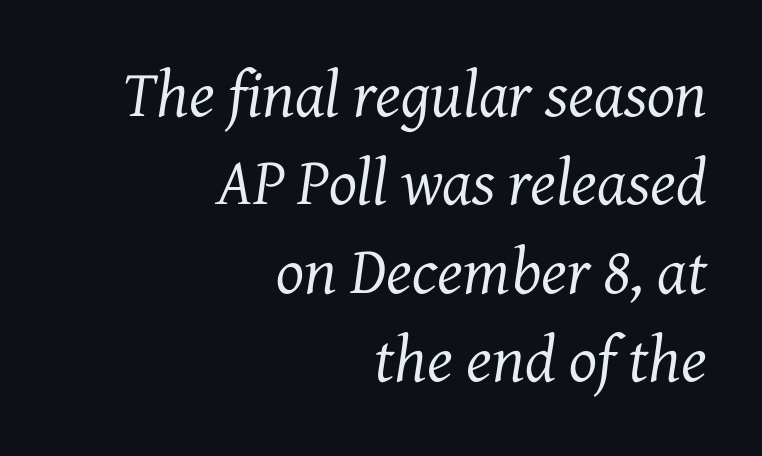
Q: Is the text bold? A: No.
Q: Is the text italic (slanted)? A: Yes, it leans right by about 7 degrees.
Q: Is the typeface a serif or a sans-serif typeface? A: Serif.
Q: Is the text underlined? A: No.
Q: How is the paragraph aligned? A: Right-aligned.
Q: Is the spacing between letters normal or unusually wide? A: Normal.
Q: Is the spacing between lines tight, normal or loose? A: Normal.
Q: Width (condensed, normal, or wide)? A: Normal.
Q: Stroke contrast? A: Medium.
Q: x-height? A: Medium.
Q: Monospaced? A: No.
